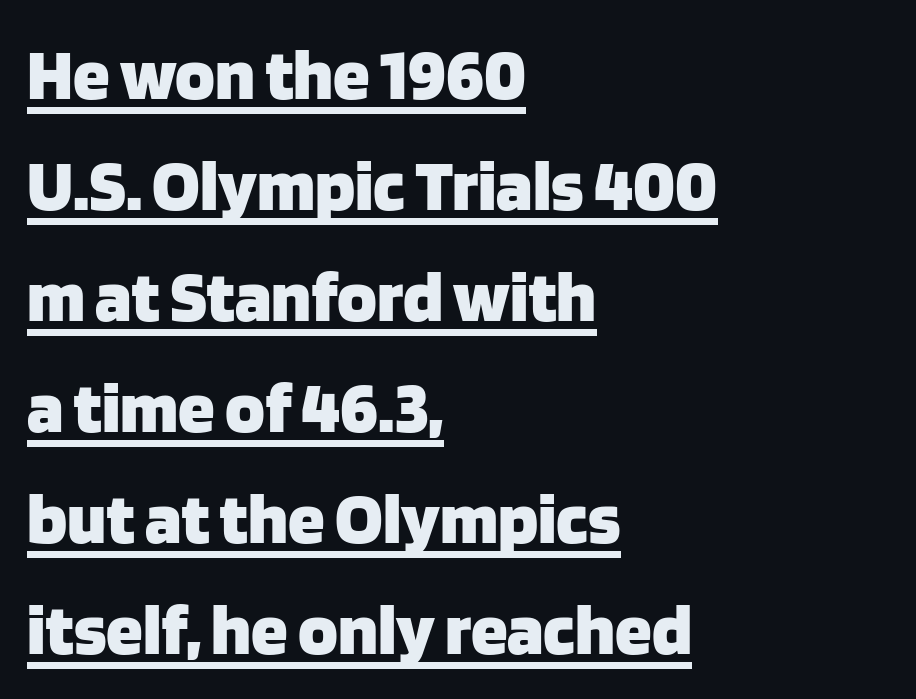
{"serif": "no", "italic": "no", "bold": "yes", "weight": "heavy", "width": "normal", "stroke_contrast": "low", "x_height": "large", "monospaced": "no", "underline": "yes", "align": "left", "line_spacing": "normal", "line_spacing_ratio": 1.5, "letter_spacing": "normal", "letter_spacing_em": 0.0, "glyph_px": 74}
